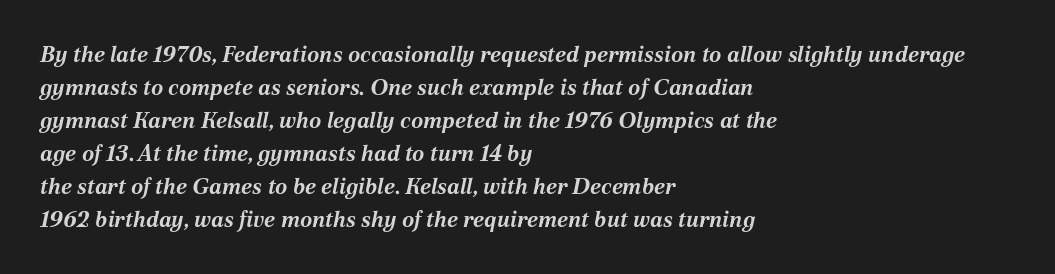
Q: Is the text bold? A: Yes.
Q: Is the text italic (slanted)? A: Yes, it leans right by about 12 degrees.
Q: Is the text underlined? A: No.
Q: How is the paragraph aligned? A: Left-aligned.
Q: Is the spacing between letters normal or unusually wide? A: Normal.
Q: Is the spacing between lines tight, normal or loose? A: Normal.
